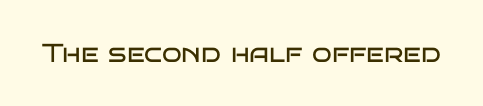
A roman cut, with each character standing at attention. Decoration check: the copy has no underline. The gaps between neighbouring characters are ordinary and unremarkable. Bold? No — there's no thickening of the strokes.
